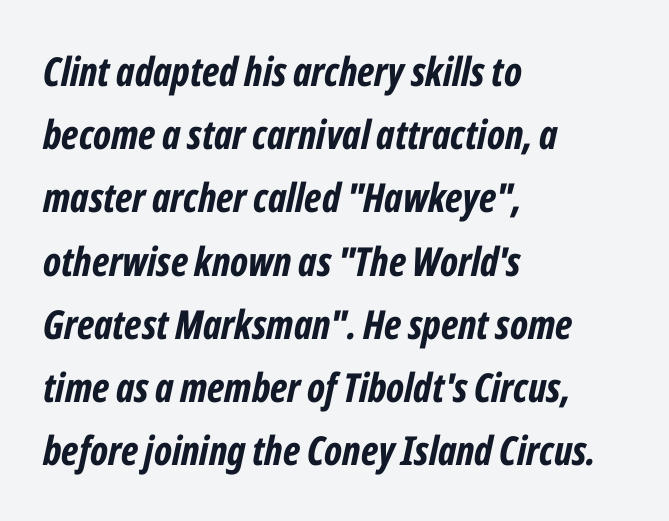
Q: Is the text bold? A: Yes.
Q: Is the text italic (slanted)? A: Yes, it leans right by about 12 degrees.
Q: Is the text underlined? A: No.
Q: How is the paragraph aligned? A: Left-aligned.
Q: Is the spacing between letters normal or unusually wide? A: Normal.
Q: Is the spacing between lines tight, normal or loose? A: Normal.
Q: Width (condensed, normal, or wide)? A: Condensed.
Q: Stroke contrast? A: Low.
Q: x-height? A: Medium.
Q: Monospaced? A: No.
